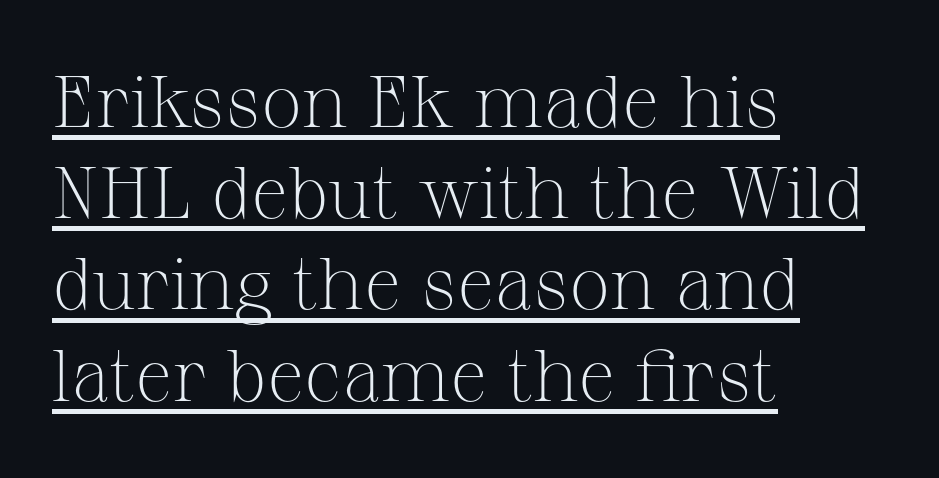
Q: Is the text bold? A: No.
Q: Is the text italic (slanted)? A: No, it is upright.
Q: Is the typeface a serif or a sans-serif typeface? A: Serif.
Q: Is the text underlined? A: Yes.
Q: How is the paragraph aligned? A: Left-aligned.
Q: Is the spacing between letters normal or unusually wide? A: Normal.
Q: Is the spacing between lines tight, normal or loose? A: Normal.
Q: Width (condensed, normal, or wide)? A: Normal.
Q: Stroke contrast? A: Medium.
Q: x-height? A: Medium.
Q: Monospaced? A: No.
